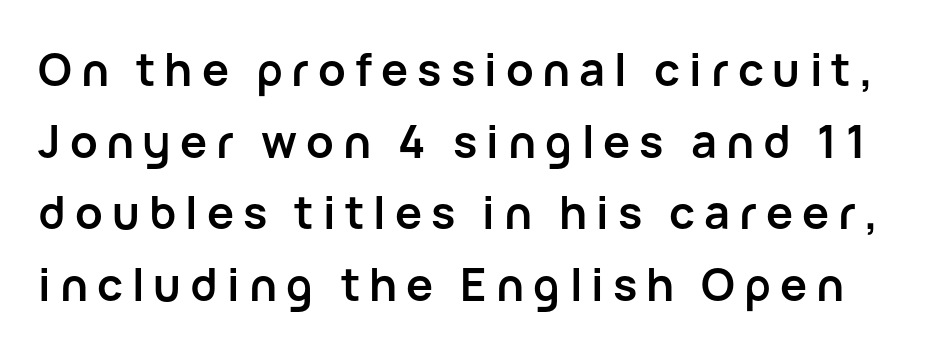
The image shows 45 px semibold sans-serif type, upright; set normal line spacing (1.59x), unusually wide letter spacing (+0.2 em), not underlined; low stroke contrast and a medium x-height.
